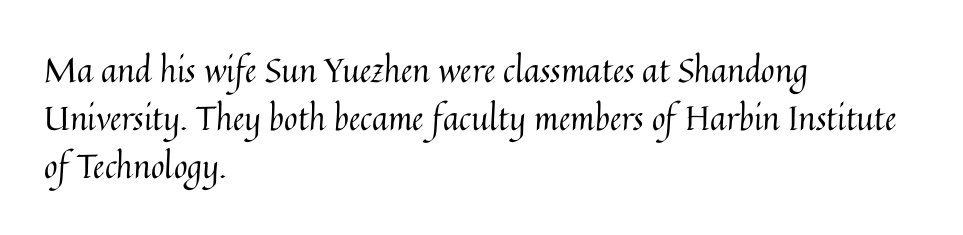
The image shows 33 px regular-weight type; set left-aligned, normal line spacing (1.45x), normal letter spacing, not underlined; medium stroke contrast and a medium x-height.
